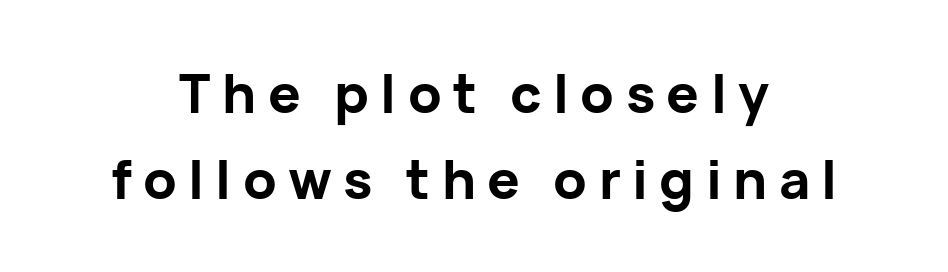
{"serif": "no", "italic": "no", "bold": "yes", "weight": "bold", "width": "normal", "stroke_contrast": "low", "x_height": "medium", "monospaced": "no", "underline": "no", "align": "center", "line_spacing": "normal", "line_spacing_ratio": 1.6, "letter_spacing": "wide", "letter_spacing_em": 0.21, "glyph_px": 54}
